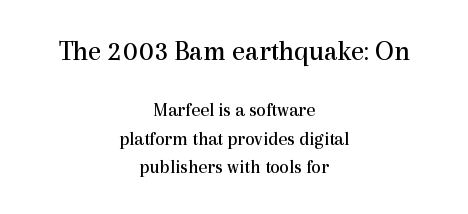
The image shows 28 px regular-weight serif type, upright; set centered, normal line spacing (1.5x), normal letter spacing, not underlined; the first (top) block is 1.47x larger; a medium x-height.
